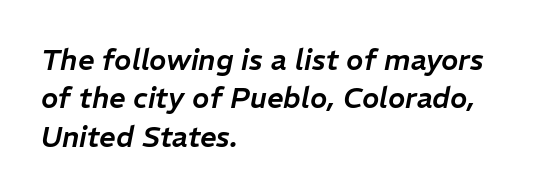
A typesetter would mark this as italic. The strip under each line holds only bare page. Standard letterfit; no display-style spreading of the glyphs. The vertical gap from one line to the next is medium. Casual observation: everything's shoved over to the left. Each letter keeps its own natural width here, so spacing adapts to shape.
